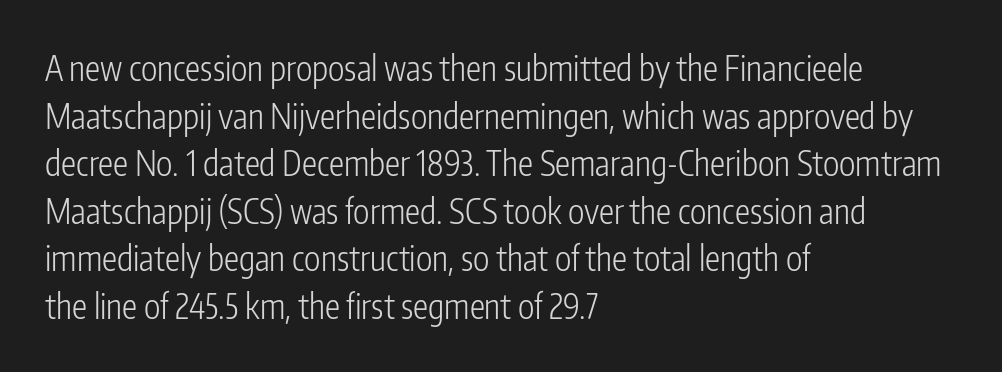
{"serif": "no", "italic": "no", "bold": "no", "weight": "light", "width": "condensed", "stroke_contrast": "low", "x_height": "medium", "monospaced": "no", "underline": "no", "align": "left", "line_spacing": "normal", "line_spacing_ratio": 1.4, "letter_spacing": "normal", "letter_spacing_em": 0.0, "glyph_px": 34}
